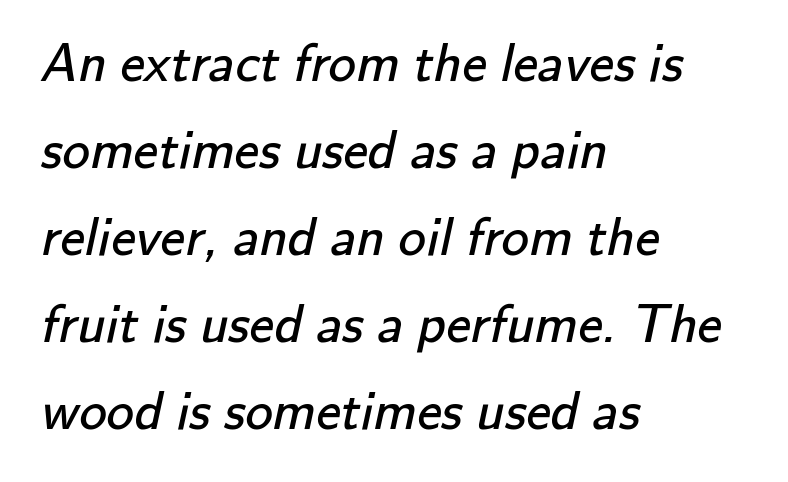
The image shows 55 px regular-weight sans-serif type; set left-aligned, normal line spacing (1.58x), normal letter spacing, not underlined; low stroke contrast and a small x-height.
